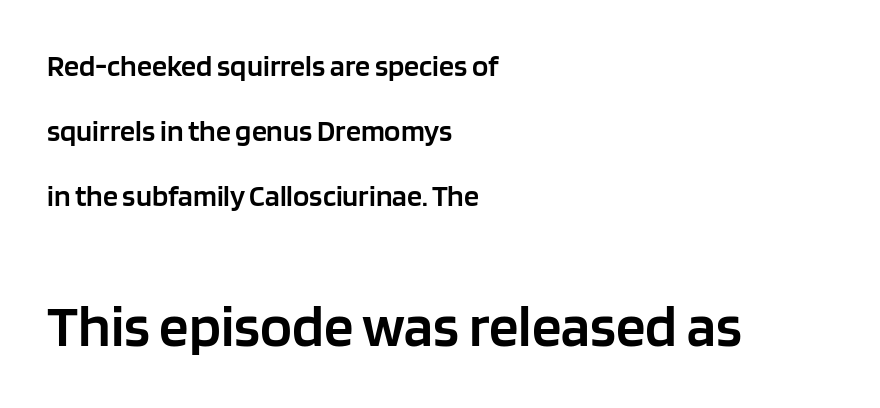
{"serif": "no", "italic": "no", "bold": "semi", "weight": "semibold", "width": "normal", "stroke_contrast": "low", "x_height": "large", "monospaced": "no", "underline": "no", "align": "left", "line_spacing": "loose", "line_spacing_ratio": 2.16, "letter_spacing": "normal", "letter_spacing_em": 0.0, "larger_block": "second", "size_ratio": 1.97, "glyph_px": 59}
